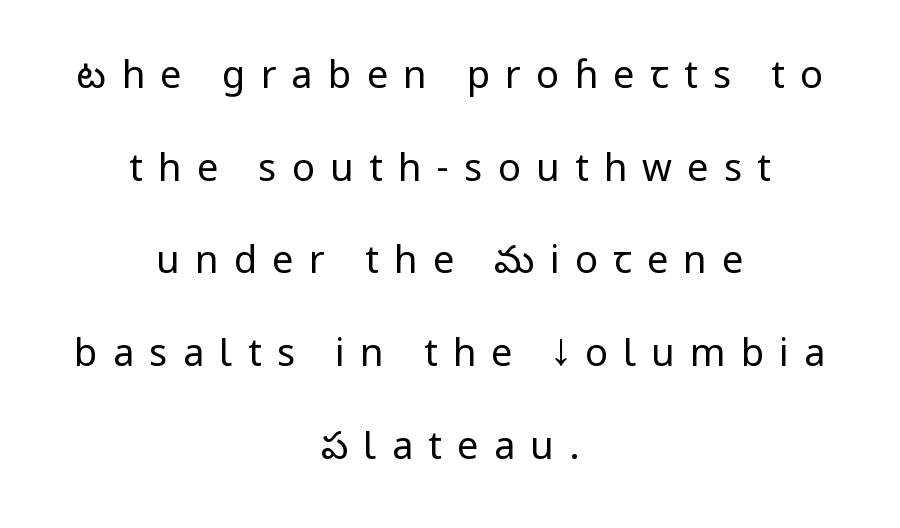
Q: Is the text bold? A: No.
Q: Is the text italic (slanted)? A: No, it is upright.
Q: Is the typeface a serif or a sans-serif typeface? A: Sans-serif.
Q: Is the text underlined? A: No.
Q: How is the paragraph aligned? A: Centered.
Q: Is the spacing between letters normal or unusually wide? A: Unusually wide.
Q: Is the spacing between lines tight, normal or loose? A: Loose.
Q: Width (condensed, normal, or wide)? A: Condensed.
Q: Stroke contrast? A: Low.
Q: x-height? A: Large.
Q: Monospaced? A: No.
